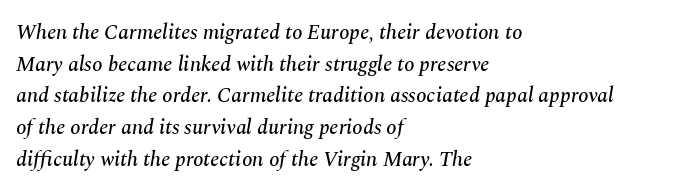
{"italic": "yes", "lean": "right", "slant_degrees": 10, "underline": "no", "align": "left", "line_spacing": "normal", "line_spacing_ratio": 1.51, "letter_spacing": "normal", "letter_spacing_em": 0.0, "glyph_px": 21}
